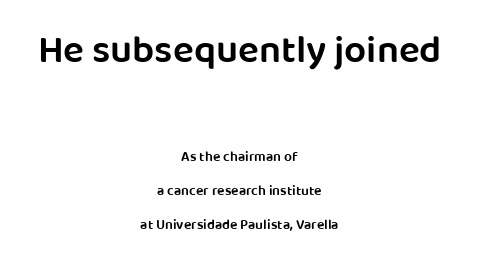
Q: Is the text bold? A: Semi-bold.
Q: Is the text italic (slanted)? A: No, it is upright.
Q: Is the typeface a serif or a sans-serif typeface? A: Sans-serif.
Q: Is the text underlined? A: No.
Q: How is the paragraph aligned? A: Centered.
Q: Is the spacing between letters normal or unusually wide? A: Normal.
Q: Is the spacing between lines tight, normal or loose? A: Loose.
Q: Which block of text is set in a larger size, the first (top) or the second (bottom)? A: The first (top) one.
Q: Width (condensed, normal, or wide)? A: Normal.
Q: Stroke contrast? A: Low.
Q: x-height? A: Large.
Q: Monospaced? A: No.
